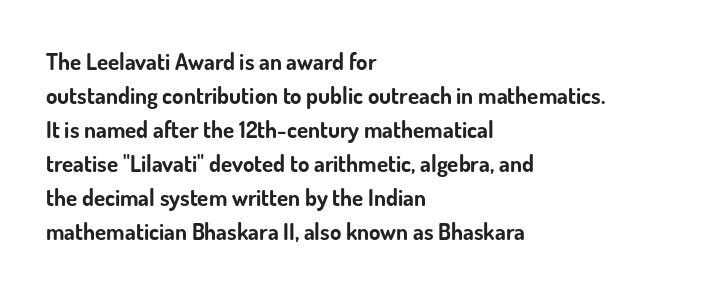
{"italic": "no", "bold": "yes", "underline": "no", "align": "left", "line_spacing": "normal", "line_spacing_ratio": 1.48, "letter_spacing": "normal", "letter_spacing_em": 0.0, "glyph_px": 23}
